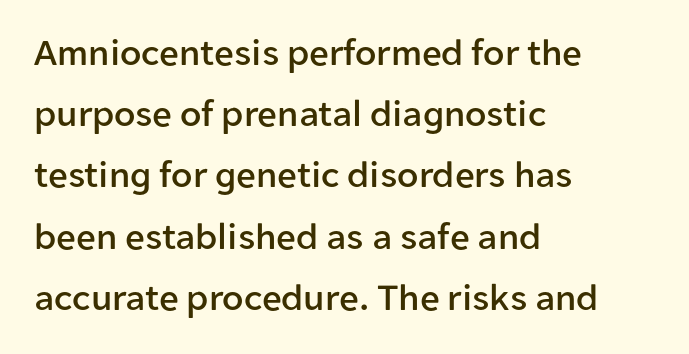
Q: Is the text italic (slanted)? A: No, it is upright.
Q: Is the typeface a serif or a sans-serif typeface? A: Sans-serif.
Q: Is the text underlined? A: No.
Q: How is the paragraph aligned? A: Left-aligned.
Q: Is the spacing between letters normal or unusually wide? A: Normal.
Q: Is the spacing between lines tight, normal or loose? A: Normal.
Q: Width (condensed, normal, or wide)? A: Normal.
Q: Stroke contrast? A: Low.
Q: x-height? A: Medium.
Q: Monospaced? A: No.
